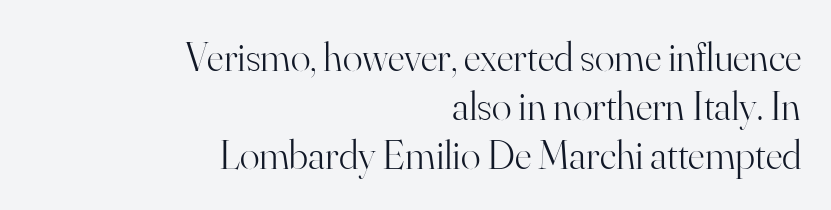
The passage shown is typeset with a serif family. On a weight scale, this lands at 450 or below. The paragraph has a hard right edge and a soft left edge. Looks like regular typesetting: each glyph gets only the width it needs. Caption: standard tracking, unaltered. Decoration check: the copy has no underline.
